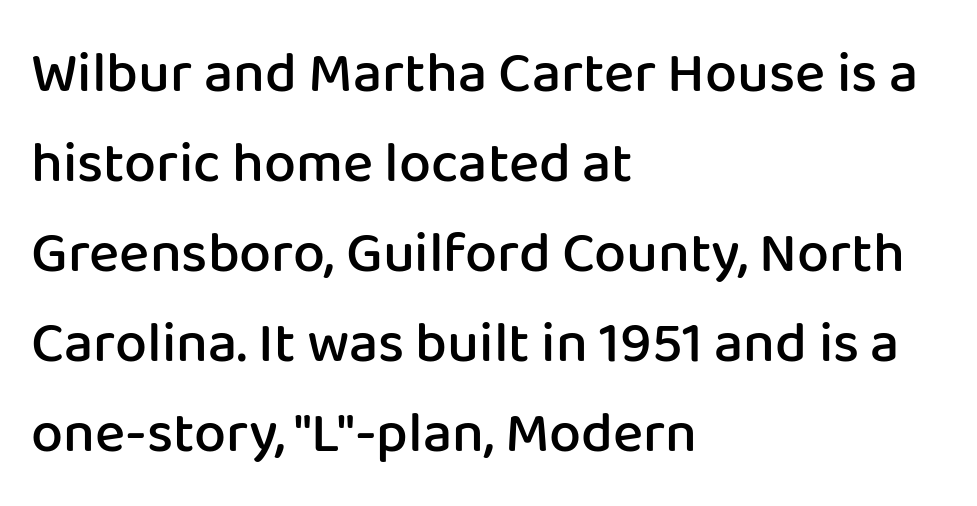
The image shows 57 px semibold sans-serif type, upright; set left-aligned, normal line spacing (1.58x), normal letter spacing, not underlined; low stroke contrast and a medium x-height.
